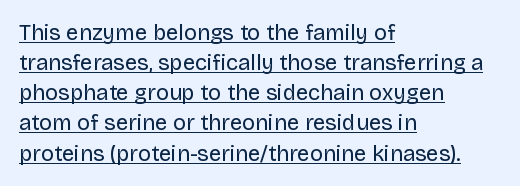
Q: Is the text bold? A: No.
Q: Is the text italic (slanted)? A: No, it is upright.
Q: Is the text underlined? A: Yes.
Q: How is the paragraph aligned? A: Left-aligned.
Q: Is the spacing between letters normal or unusually wide? A: Normal.
Q: Is the spacing between lines tight, normal or loose? A: Normal.
